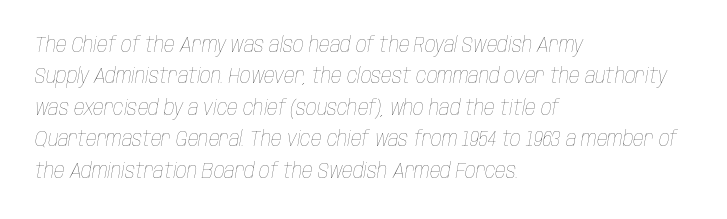
Emphasis-style slanted type is in use. Which margin do the lines hug? The left one — the right edge is uneven. Interline gaps are of average width in this sample. Nothing unusual about the tracking: characters are spaced as the font intends. The characters are drawn with everyday or finer stroke widths. The glyphs are unaccompanied by any horizontal stroke below them.
